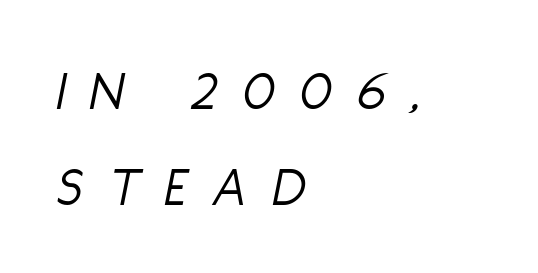
The image shows 57 px light, condensed type, italic (leaning right); set left-aligned, normal line spacing (1.69x), unusually wide letter spacing (+0.45 em), not underlined; low stroke contrast and a large x-height.
